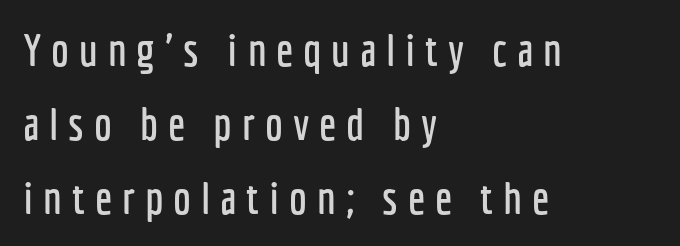
The image shows 45 px condensed sans-serif type, upright; set left-aligned, normal line spacing (1.64x), unusually wide letter spacing (+0.22 em), not underlined; low stroke contrast and a medium x-height.
